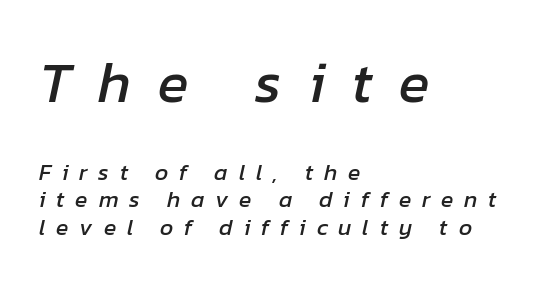
Characters follow at a spacing far wider than the type designer built in. The gap between lines stays unmarked. A typesetter would mark this as italic. Horizontally, the lines are justified to the leading edge only. Look at the glyph heights: the upper group is clearly the bigger setting.
